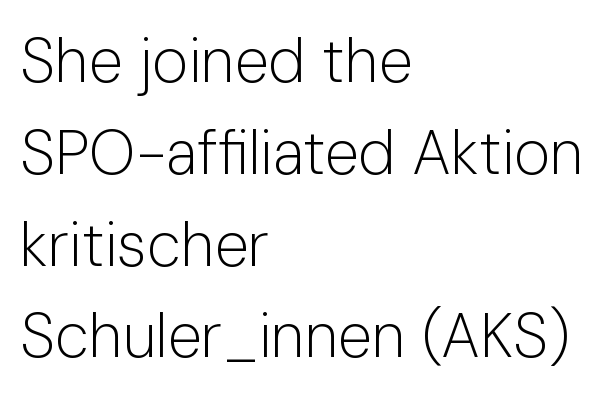
Q: Is the text bold? A: No.
Q: Is the text italic (slanted)? A: No, it is upright.
Q: Is the typeface a serif or a sans-serif typeface? A: Sans-serif.
Q: Is the text underlined? A: No.
Q: How is the paragraph aligned? A: Left-aligned.
Q: Is the spacing between letters normal or unusually wide? A: Normal.
Q: Is the spacing between lines tight, normal or loose? A: Normal.
Q: Width (condensed, normal, or wide)? A: Normal.
Q: Stroke contrast? A: Low.
Q: x-height? A: Medium.
Q: Monospaced? A: No.
